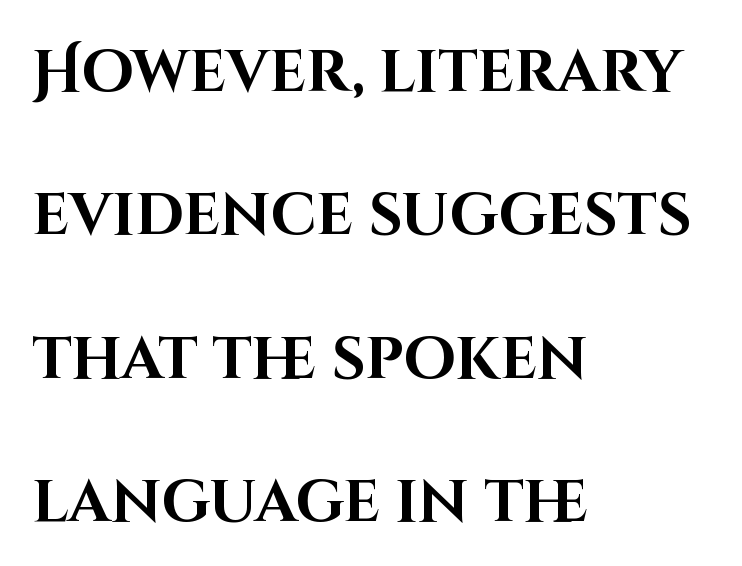
The image shows 59 px bold sans-serif type, upright; set left-aligned, loose line spacing (2.43x), normal letter spacing, not underlined; high stroke contrast and a large x-height.
